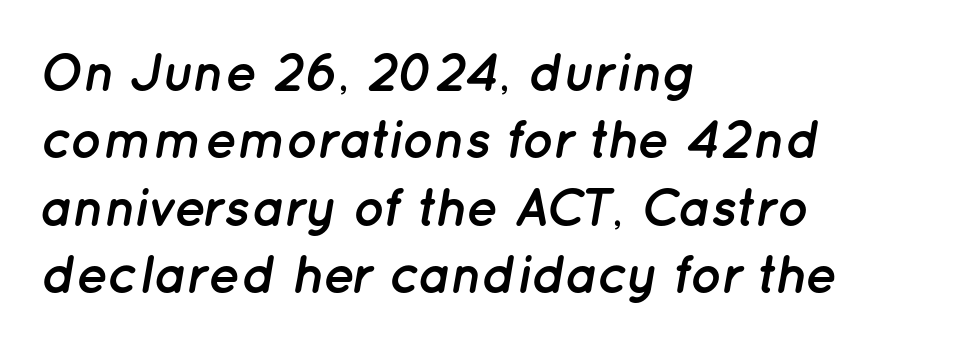
A bare baseline throughout the passage. Slant detected: the letters are inclined. This sample uses plain, unmodified letter spacing. How heavy is the stroke? Heavy — this is a bold.
